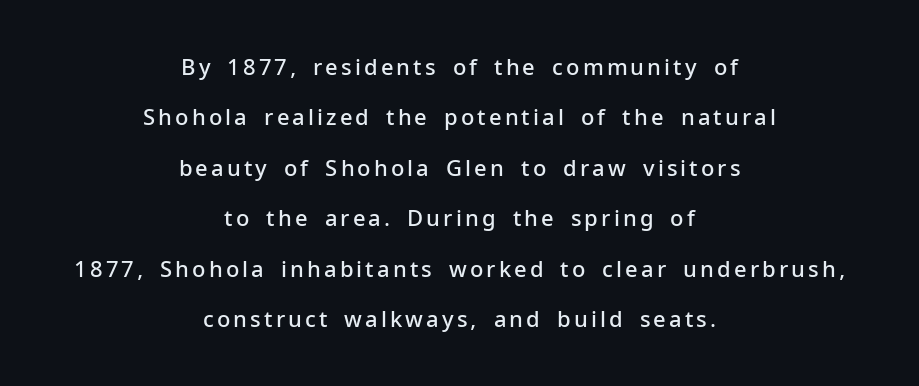
Q: Is the text bold? A: Semi-bold.
Q: Is the text italic (slanted)? A: No, it is upright.
Q: Is the text underlined? A: No.
Q: How is the paragraph aligned? A: Centered.
Q: Is the spacing between lines tight, normal or loose? A: Loose.
